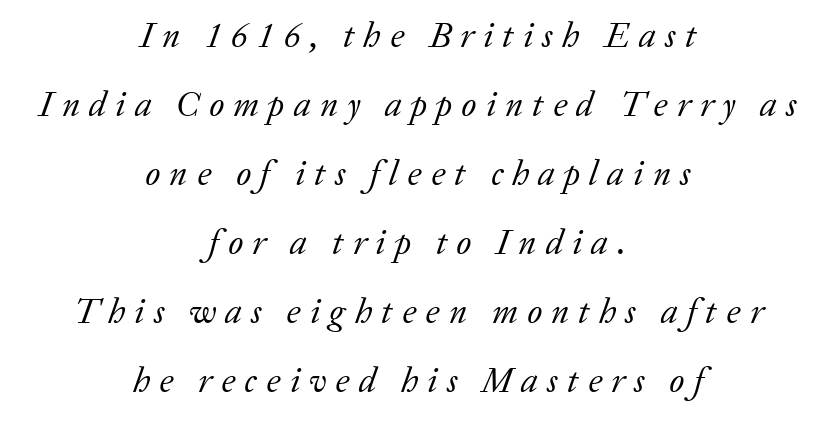
The image shows 35 px regular-weight serif type, italic (leaning right); set centered, loose line spacing (1.97x), unusually wide letter spacing (+0.26 em), not underlined; low stroke contrast and a medium x-height.
